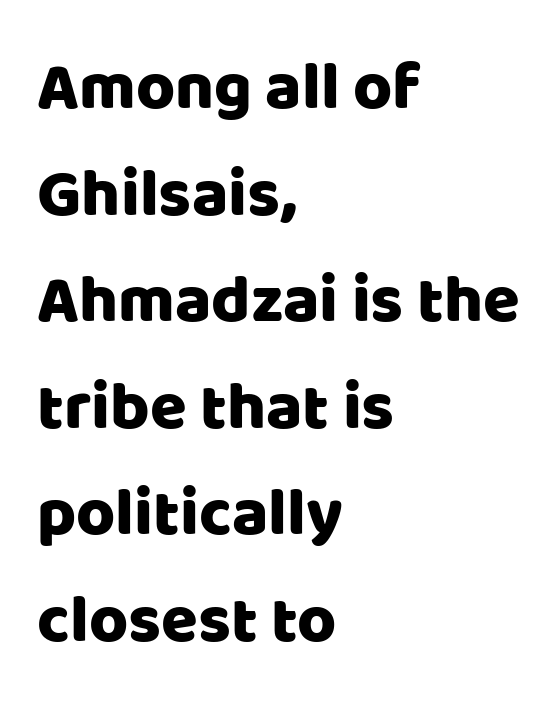
The image shows 67 px sans-serif type, upright; set left-aligned, normal line spacing (1.59x), normal letter spacing, not underlined; low stroke contrast and a large x-height.
